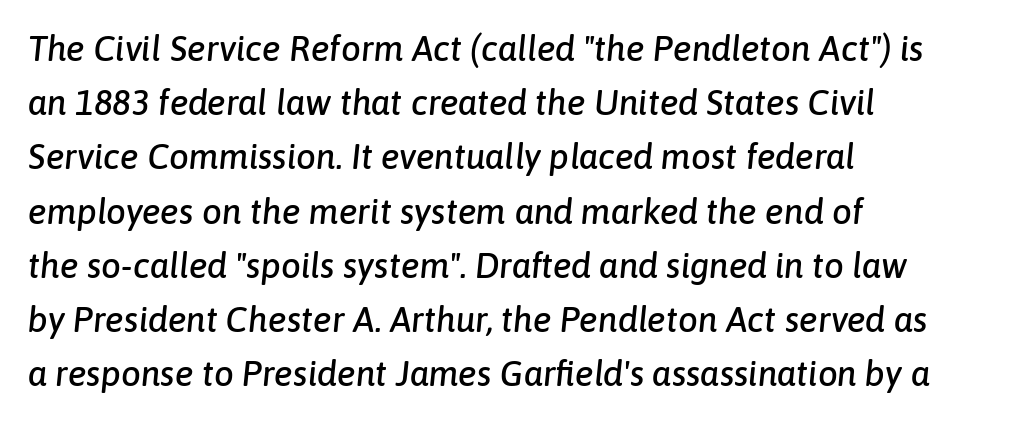
Q: Is the text italic (slanted)? A: Yes, it leans right by about 6 degrees.
Q: Is the text underlined? A: No.
Q: How is the paragraph aligned? A: Left-aligned.
Q: Is the spacing between letters normal or unusually wide? A: Normal.
Q: Is the spacing between lines tight, normal or loose? A: Normal.
Q: Width (condensed, normal, or wide)? A: Normal.
Q: Stroke contrast? A: Low.
Q: x-height? A: Medium.
Q: Monospaced? A: No.
